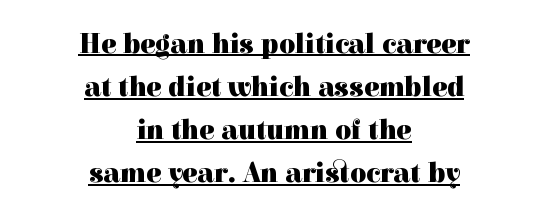
Q: Is the text bold? A: Yes.
Q: Is the text italic (slanted)? A: No, it is upright.
Q: Is the typeface a serif or a sans-serif typeface? A: Serif.
Q: Is the text underlined? A: Yes.
Q: How is the paragraph aligned? A: Centered.
Q: Is the spacing between letters normal or unusually wide? A: Normal.
Q: Is the spacing between lines tight, normal or loose? A: Normal.
Q: Width (condensed, normal, or wide)? A: Normal.
Q: x-height? A: Medium.
Q: Monospaced? A: No.
